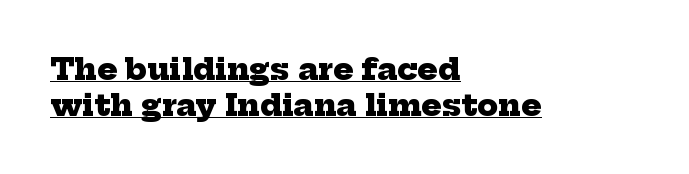
{"serif": "yes", "bold": "yes", "weight": "heavy", "width": "normal", "stroke_contrast": "low", "x_height": "medium", "monospaced": "no", "underline": "yes", "align": "left", "line_spacing_ratio": 1.2, "letter_spacing": "normal", "letter_spacing_em": 0.0, "glyph_px": 30}
